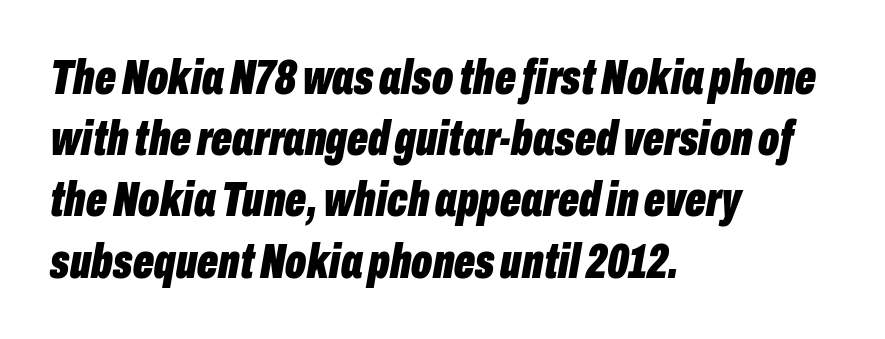
{"italic": "yes", "lean": "right", "slant_degrees": 10, "bold": "yes", "weight": "bold", "width": "condensed", "stroke_contrast": "low", "x_height": "medium", "monospaced": "no", "underline": "no", "align": "left", "line_spacing": "normal", "line_spacing_ratio": 1.25, "letter_spacing": "normal", "letter_spacing_em": 0.0, "glyph_px": 49}
